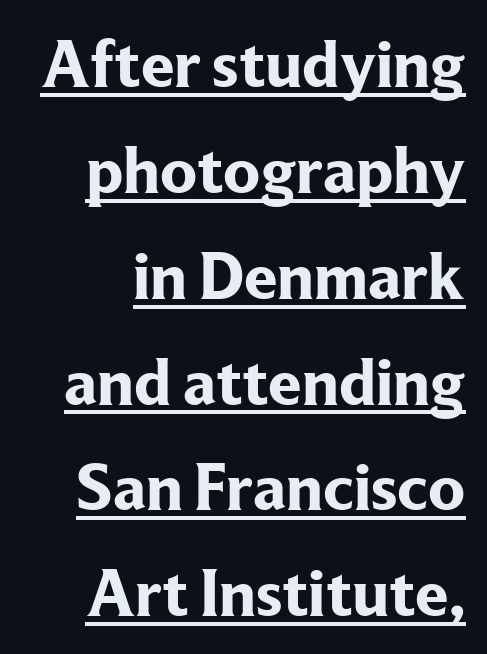
The image shows 67 px bold serif type, upright; set normal line spacing (1.58x), normal letter spacing, underlined; low stroke contrast and a medium x-height.
